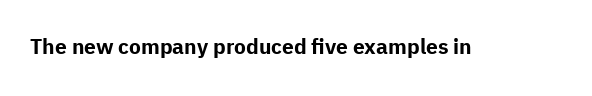
{"italic": "no", "bold": "yes", "underline": "no", "letter_spacing": "normal", "letter_spacing_em": 0.0, "glyph_px": 21}
